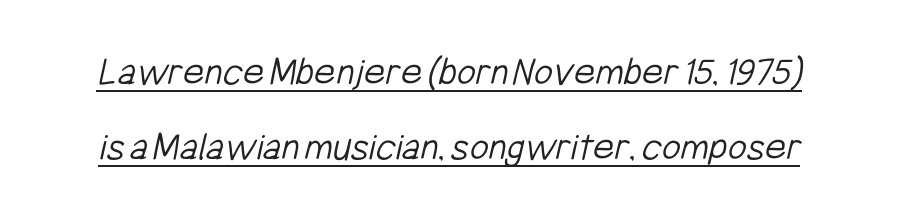
Q: Is the text bold? A: No.
Q: Is the typeface a serif or a sans-serif typeface? A: Sans-serif.
Q: Is the text underlined? A: Yes.
Q: Is the spacing between letters normal or unusually wide? A: Normal.
Q: Width (condensed, normal, or wide)? A: Condensed.
Q: Stroke contrast? A: Low.
Q: x-height? A: Medium.
Q: Monospaced? A: No.
